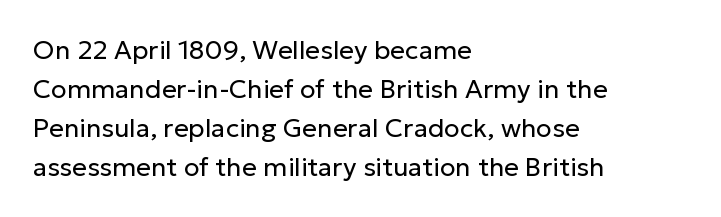
The image shows 26 px text type, upright; set left-aligned, normal line spacing (1.5x), normal letter spacing, not underlined.
